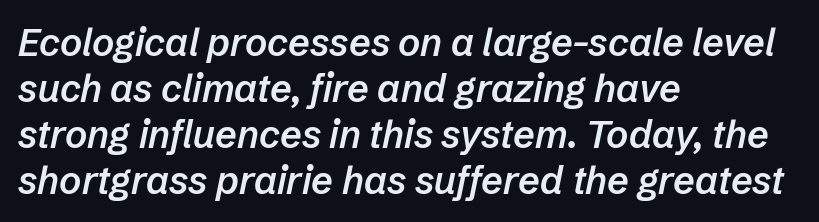
Q: Is the text bold? A: Semi-bold.
Q: Is the text italic (slanted)? A: Yes, it leans right by about 12 degrees.
Q: Is the text underlined? A: No.
Q: How is the paragraph aligned? A: Left-aligned.
Q: Is the spacing between letters normal or unusually wide? A: Normal.
Q: Width (condensed, normal, or wide)? A: Normal.
Q: Stroke contrast? A: Low.
Q: x-height? A: Medium.
Q: Monospaced? A: No.
